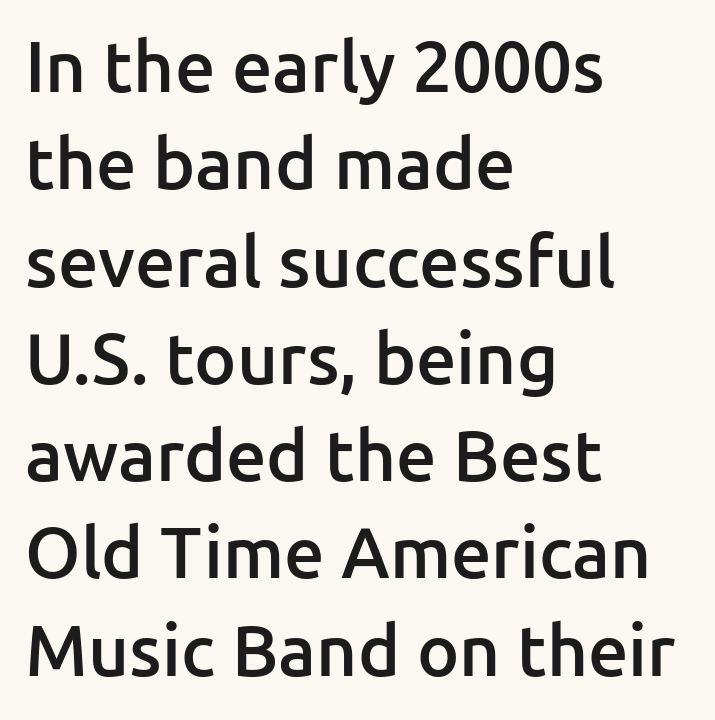
In terms of weight, the rendering is demibold, just under bold. Short and long lines alike share a common starting point at left. Is the letter spacing exaggerated? No — it looks like the ordinary default. The string is rendered with underlining switched off. The line-height multiplier appears to be the usual default.
